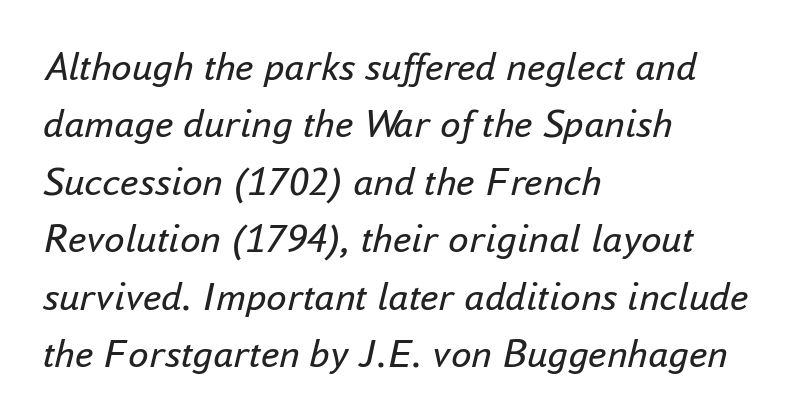
The image shows 41 px regular-weight type, italic (leaning right); set left-aligned, normal line spacing (1.4x), normal letter spacing, not underlined; low stroke contrast and a small x-height.
